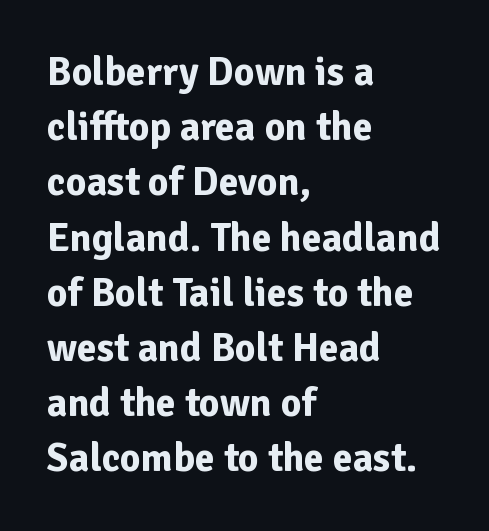
What weight is shown? A full bold with thick strokes. Type style note: lacks serifs. Short note: letters normally spaced. The specimen reads as upright at a glance. In terms of leading, this rendering sits right in the middle. Casual observation: everything's shoved over to the left.
